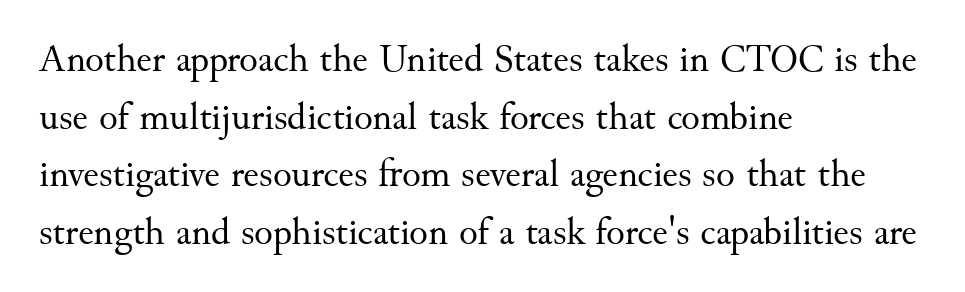
Posture: straight, roman, zero tilt. Only glyphs here, with clear space below each row. Line starts are locked; line ends wander. Successive baselines arrive at the customary interval. This sample uses a serif face.
